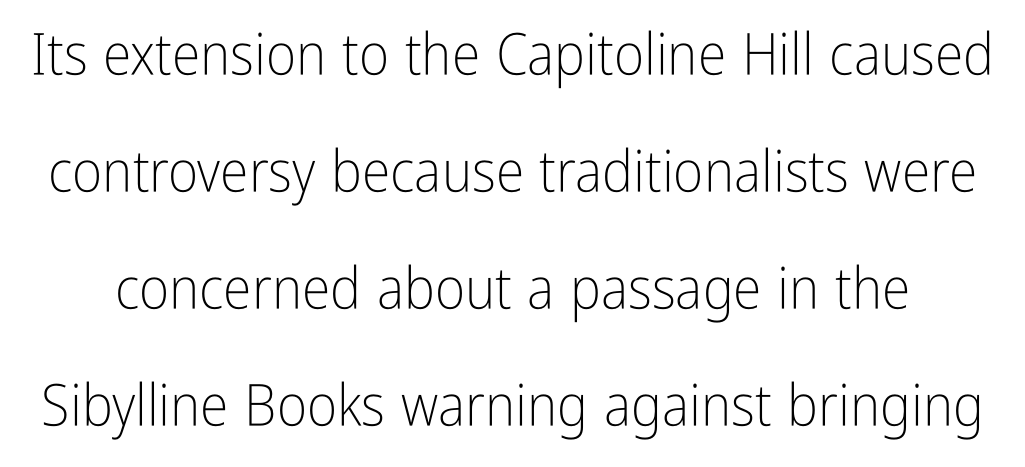
Q: Is the text bold? A: No.
Q: Is the text italic (slanted)? A: No, it is upright.
Q: Is the typeface a serif or a sans-serif typeface? A: Sans-serif.
Q: Is the text underlined? A: No.
Q: Is the spacing between letters normal or unusually wide? A: Normal.
Q: Is the spacing between lines tight, normal or loose? A: Loose.
Q: Width (condensed, normal, or wide)? A: Condensed.
Q: Stroke contrast? A: Low.
Q: x-height? A: Medium.
Q: Monospaced? A: No.
